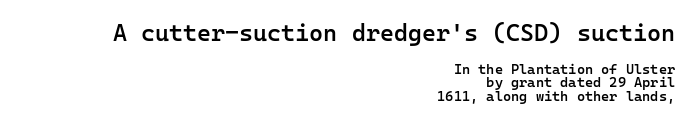
{"italic": "no", "bold": "semi", "underline": "no", "align": "right", "line_spacing": "tight", "line_spacing_ratio": 0.98, "letter_spacing": "normal", "letter_spacing_em": 0.0, "larger_block": "first", "size_ratio": 1.71, "glyph_px": 24}
